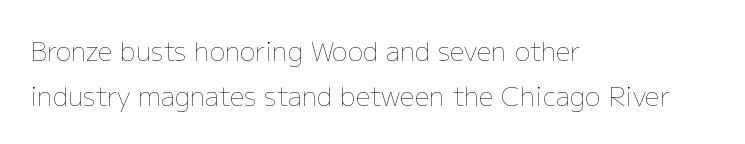
Q: Is the text bold? A: No.
Q: Is the text italic (slanted)? A: No, it is upright.
Q: Is the text underlined? A: No.
Q: How is the paragraph aligned? A: Left-aligned.
Q: Is the spacing between letters normal or unusually wide? A: Normal.
